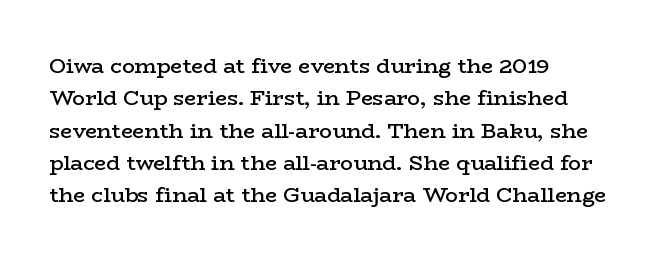
{"italic": "no", "bold": "semi", "underline": "no", "align": "left", "line_spacing": "normal", "line_spacing_ratio": 1.54, "letter_spacing": "normal", "letter_spacing_em": 0.0, "glyph_px": 21}
